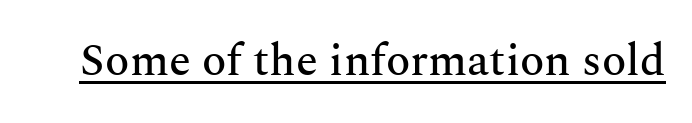
{"serif": "yes", "italic": "no", "width": "normal", "stroke_contrast": "medium", "x_height": "medium", "monospaced": "no", "underline": "yes", "letter_spacing": "normal", "letter_spacing_em": 0.0, "glyph_px": 45}
